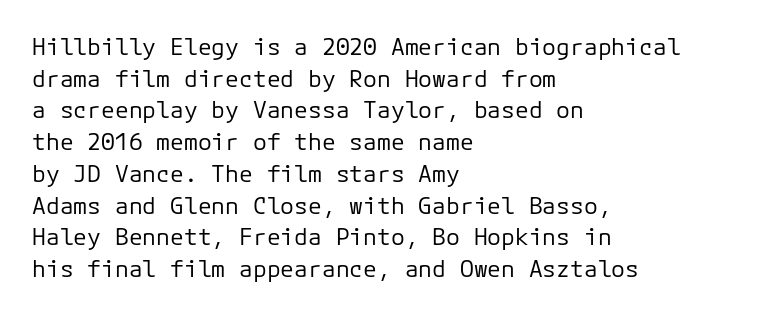
{"italic": "no", "bold": "no", "underline": "no", "align": "left", "line_spacing": "normal", "line_spacing_ratio": 1.38, "letter_spacing": "normal", "letter_spacing_em": 0.0, "glyph_px": 23}
